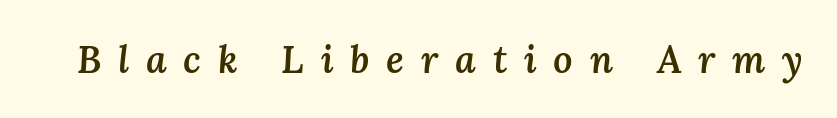
Q: Is the text bold? A: Semi-bold.
Q: Is the text italic (slanted)? A: Yes, it leans right by about 3 degrees.
Q: Is the text underlined? A: No.
Q: Is the spacing between letters normal or unusually wide? A: Unusually wide.
Q: Width (condensed, normal, or wide)? A: Normal.
Q: Stroke contrast? A: Medium.
Q: x-height? A: Medium.
Q: Monospaced? A: No.
